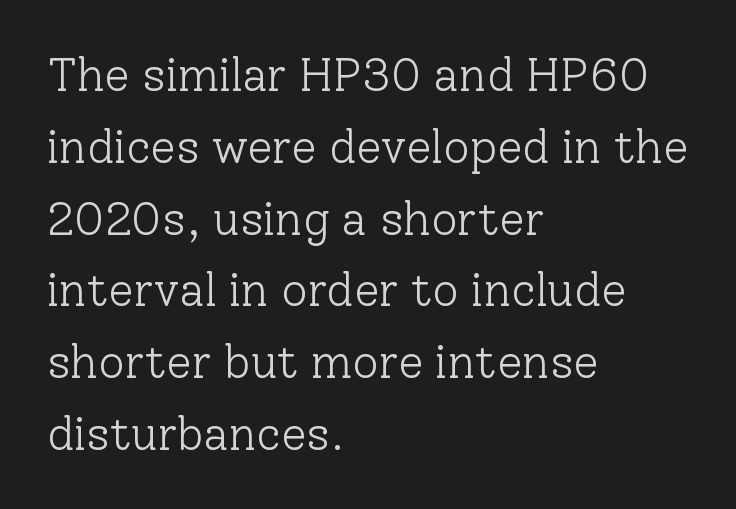
The image shows 46 px light serif type, upright; set left-aligned, normal line spacing (1.56x), normal letter spacing, not underlined; low stroke contrast and a medium x-height.
